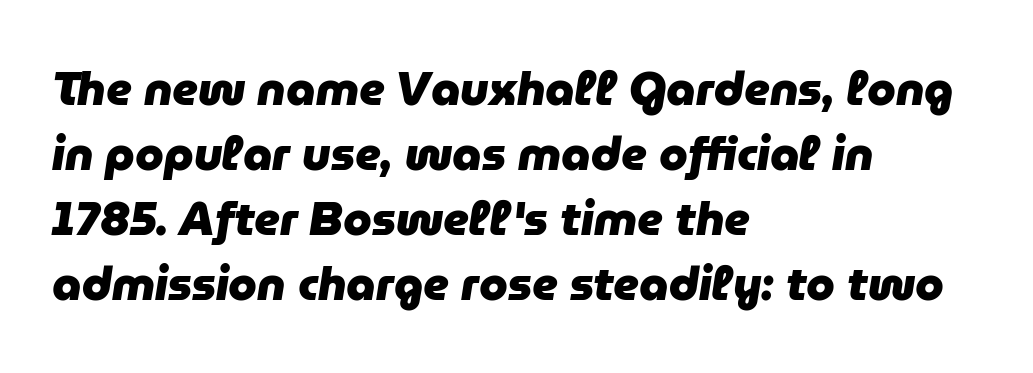
{"italic": "yes", "lean": "right", "slant_degrees": 9, "bold": "yes", "weight": "heavy", "width": "normal", "stroke_contrast": "low", "x_height": "medium", "monospaced": "no", "underline": "no", "align": "left", "line_spacing": "normal", "line_spacing_ratio": 1.41, "letter_spacing": "normal", "letter_spacing_em": 0.0, "glyph_px": 46}
